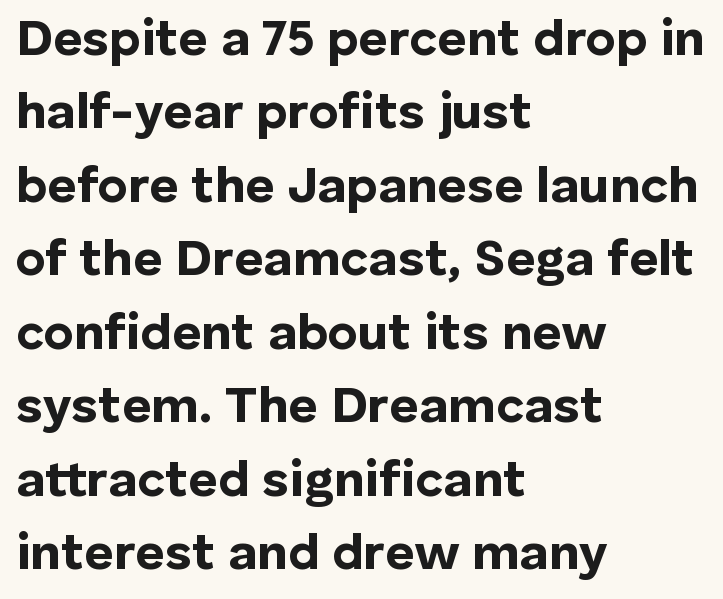
Q: Is the text bold? A: Yes.
Q: Is the text italic (slanted)? A: No, it is upright.
Q: Is the typeface a serif or a sans-serif typeface? A: Sans-serif.
Q: Is the text underlined? A: No.
Q: How is the paragraph aligned? A: Left-aligned.
Q: Is the spacing between letters normal or unusually wide? A: Normal.
Q: Is the spacing between lines tight, normal or loose? A: Normal.
Q: Width (condensed, normal, or wide)? A: Normal.
Q: Stroke contrast? A: Low.
Q: x-height? A: Medium.
Q: Monospaced? A: No.
